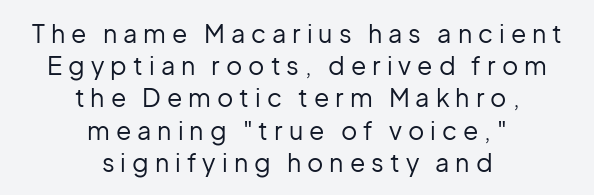
{"italic": "no", "bold": "no", "underline": "no", "align": "center", "line_spacing": "normal", "line_spacing_ratio": 1.29, "letter_spacing": "wide", "letter_spacing_em": 0.24, "glyph_px": 25}
